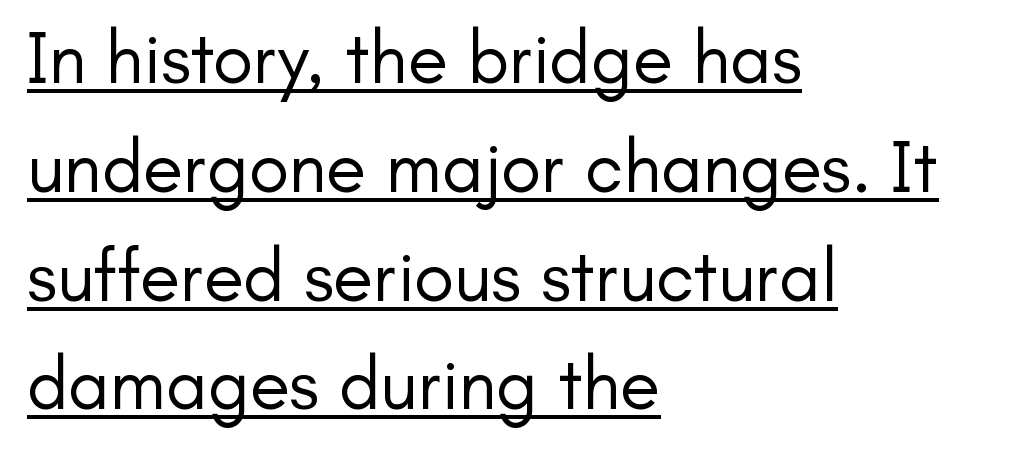
The image shows 74 px regular-weight sans-serif type, upright; set left-aligned, normal line spacing (1.47x), normal letter spacing, underlined; low stroke contrast and a small x-height.
